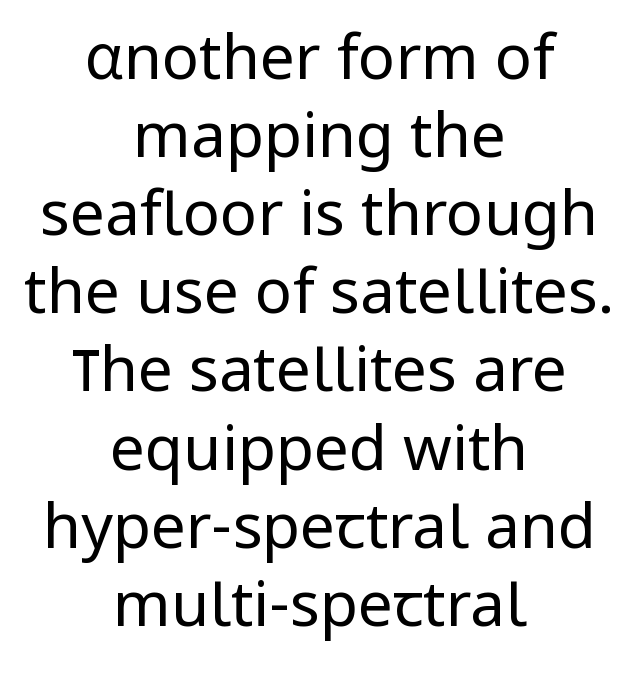
{"serif": "no", "italic": "no", "bold": "no", "weight": "regular", "width": "normal", "stroke_contrast": "low", "x_height": "medium", "monospaced": "no", "underline": "no", "align": "center", "line_spacing": "normal", "line_spacing_ratio": 1.26, "letter_spacing": "normal", "letter_spacing_em": 0.0, "glyph_px": 62}
